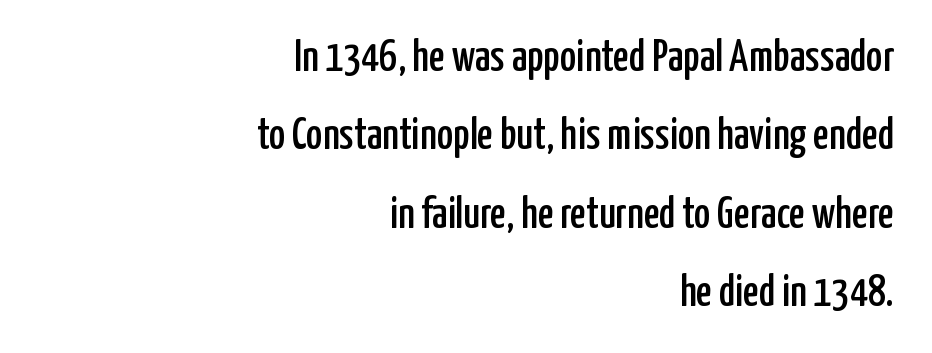
{"serif": "no", "italic": "no", "width": "condensed", "stroke_contrast": "low", "x_height": "medium", "monospaced": "no", "underline": "no", "align": "right", "line_spacing_ratio": 1.78, "letter_spacing": "normal", "letter_spacing_em": 0.0, "glyph_px": 44}
